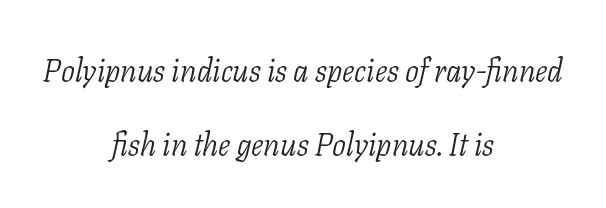
The image shows 31 px light serif type, italic (leaning right); set centered, loose line spacing (2.38x), normal letter spacing, not underlined; low stroke contrast and a medium x-height.
